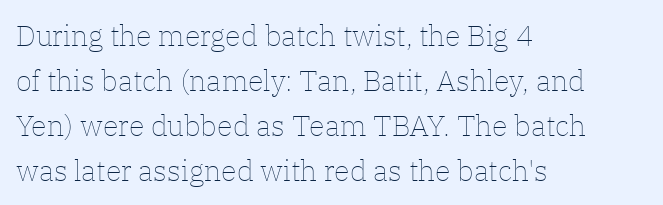
Q: Is the text bold? A: No.
Q: Is the text italic (slanted)? A: No, it is upright.
Q: Is the text underlined? A: No.
Q: How is the paragraph aligned? A: Left-aligned.
Q: Is the spacing between letters normal or unusually wide? A: Normal.
Q: Is the spacing between lines tight, normal or loose? A: Normal.
Q: Width (condensed, normal, or wide)? A: Normal.
Q: Stroke contrast? A: Low.
Q: x-height? A: Medium.
Q: Monospaced? A: No.
